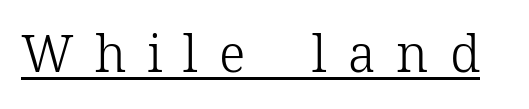
{"serif": "yes", "italic": "no", "bold": "no", "weight": "light", "width": "normal", "stroke_contrast": "low", "x_height": "medium", "monospaced": "no", "underline": "yes", "letter_spacing": "wide", "letter_spacing_em": 0.41, "glyph_px": 51}
